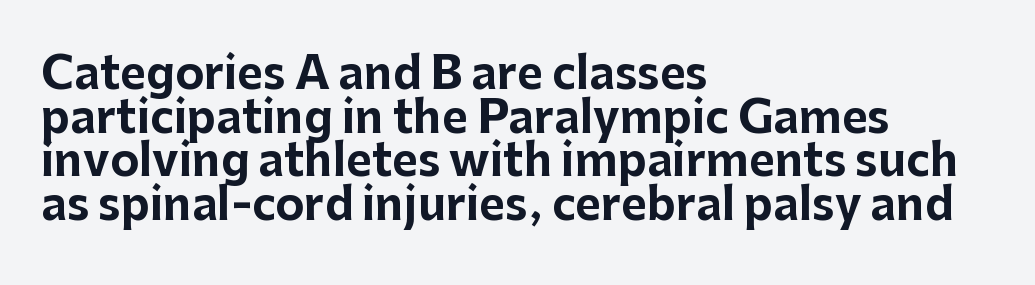
The image shows 44 px bold sans-serif type, upright; set left-aligned, tight line spacing (0.99x), normal letter spacing, not underlined; low stroke contrast and a medium x-height.
